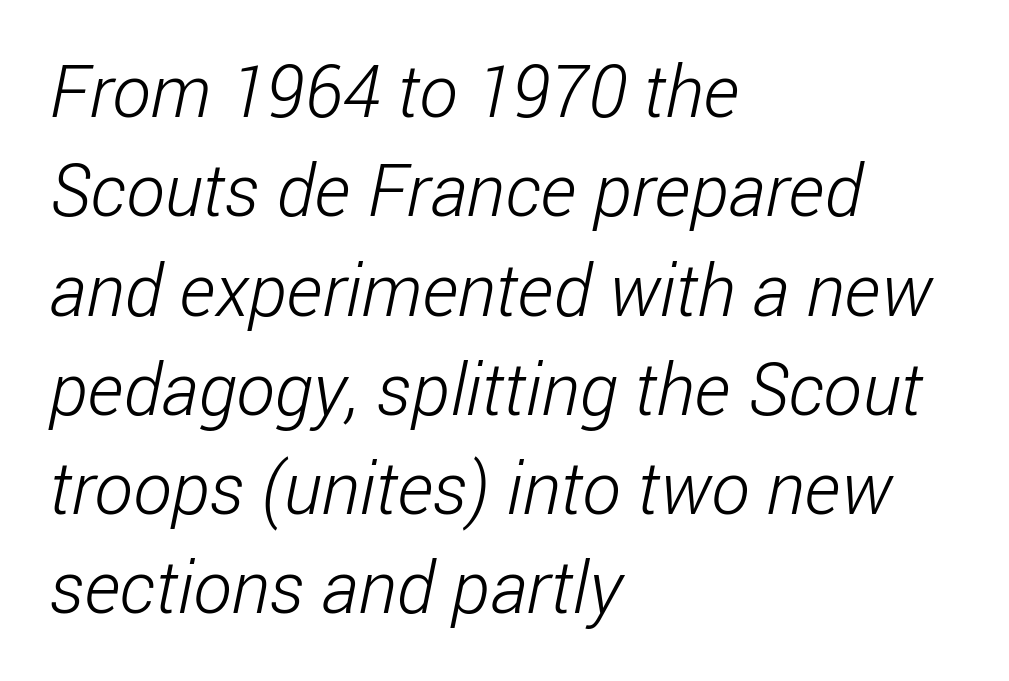
Q: Is the text bold? A: No.
Q: Is the typeface a serif or a sans-serif typeface? A: Sans-serif.
Q: Is the text underlined? A: No.
Q: How is the paragraph aligned? A: Left-aligned.
Q: Is the spacing between letters normal or unusually wide? A: Normal.
Q: Is the spacing between lines tight, normal or loose? A: Normal.
Q: Width (condensed, normal, or wide)? A: Condensed.
Q: Stroke contrast? A: Low.
Q: x-height? A: Medium.
Q: Monospaced? A: No.
